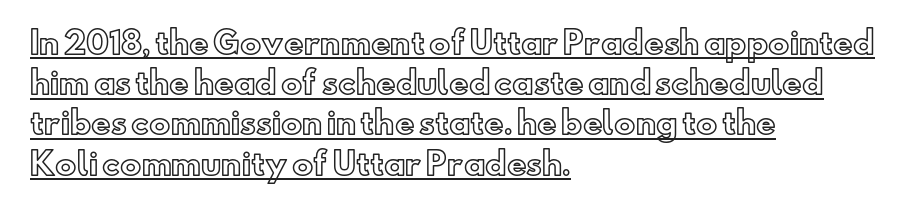
{"italic": "no", "width": "normal", "x_height": "small", "monospaced": "no", "underline": "yes", "align": "left", "line_spacing": "normal", "line_spacing_ratio": 1.34, "letter_spacing": "normal", "letter_spacing_em": 0.0, "glyph_px": 30}
